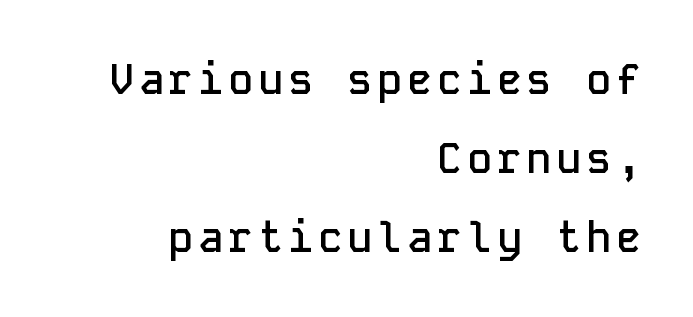
The image shows 42 px semibold sans-serif type, upright, monospaced; set right-aligned, line spacing 1.88x, not underlined; low stroke contrast and a medium x-height.
